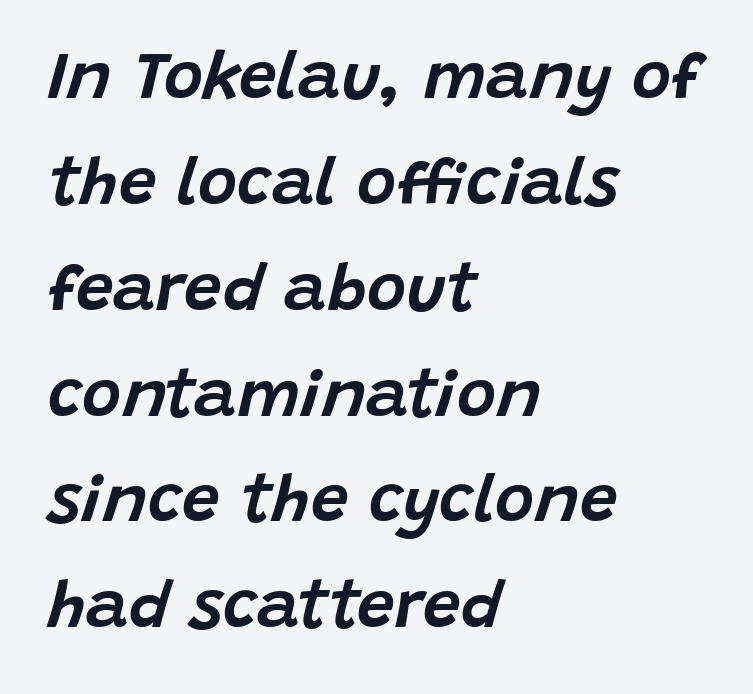
{"italic": "yes", "lean": "right", "slant_degrees": 15, "width": "normal", "stroke_contrast": "low", "x_height": "large", "monospaced": "no", "underline": "no", "align": "left", "line_spacing": "normal", "line_spacing_ratio": 1.58, "letter_spacing": "normal", "letter_spacing_em": 0.0, "glyph_px": 67}
